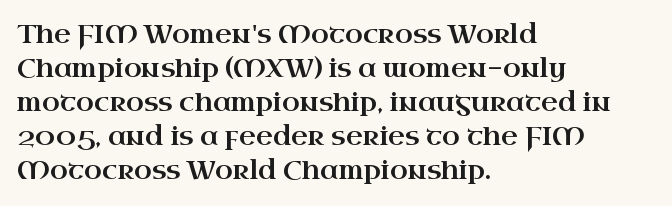
The passage is arranged the way most books set body copy — flush left. This is roman type, the default non-slanted kind. The rows are spaced the way most documents space them. The letterforms sit shoulder to shoulder at normal distance. Honestly, there is no underline to notice here at all.
